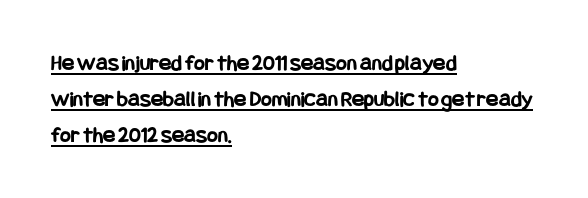
The image shows 23 px bold type, upright; set left-aligned, normal line spacing (1.56x), normal letter spacing, underlined.
